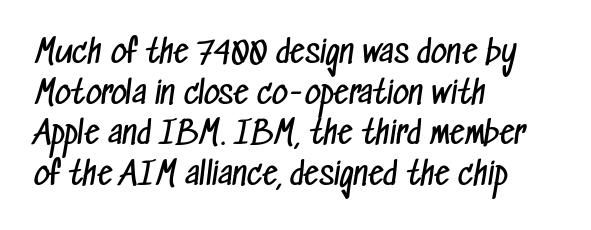
{"serif": "no", "bold": "no", "weight": "regular", "width": "condensed", "stroke_contrast": "low", "x_height": "medium", "monospaced": "no", "underline": "no", "align": "left", "line_spacing": "normal", "line_spacing_ratio": 1.31, "letter_spacing": "normal", "letter_spacing_em": 0.0, "glyph_px": 31}
